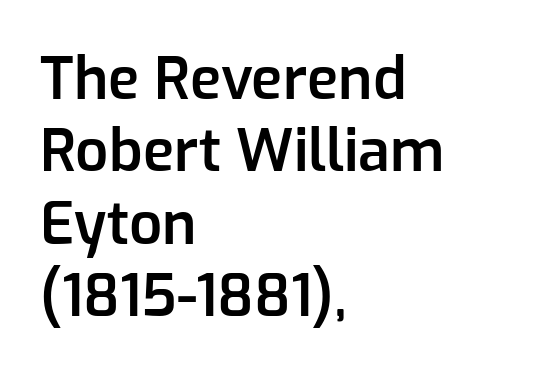
I'd call this a sans setting — the letters go barefoot. Spacing between characters is what you'd get straight out of the box. The lines sit at an ordinary, default distance from one another. This is roman type, the default non-slanted kind.
